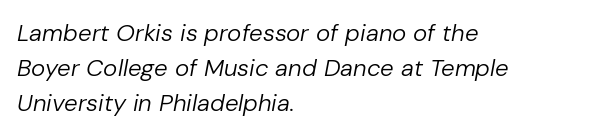
{"italic": "yes", "lean": "right", "slant_degrees": 10, "bold": "no", "underline": "no", "align": "left", "line_spacing": "normal", "line_spacing_ratio": 1.45, "letter_spacing": "normal", "letter_spacing_em": 0.0, "glyph_px": 24}
